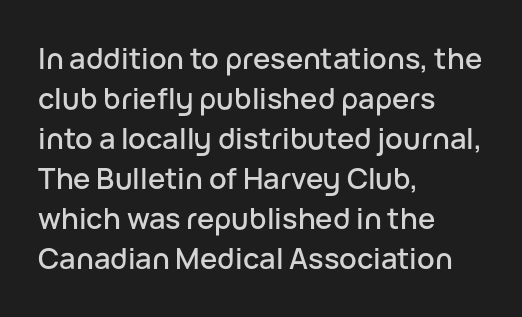
Q: Is the text italic (slanted)? A: No, it is upright.
Q: Is the typeface a serif or a sans-serif typeface? A: Sans-serif.
Q: Is the text underlined? A: No.
Q: How is the paragraph aligned? A: Left-aligned.
Q: Is the spacing between letters normal or unusually wide? A: Normal.
Q: Is the spacing between lines tight, normal or loose? A: Normal.
Q: Width (condensed, normal, or wide)? A: Normal.
Q: Stroke contrast? A: Low.
Q: x-height? A: Medium.
Q: Monospaced? A: No.
